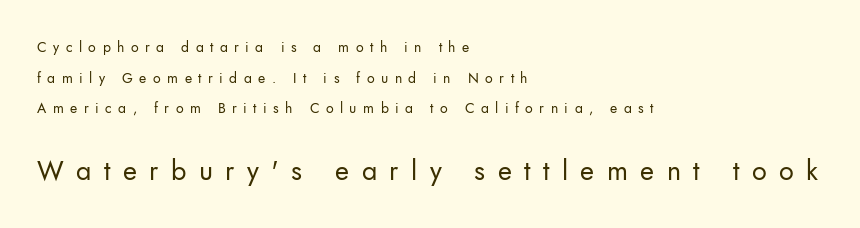
Nope, not italic — everything's standing straight. The block of text is sparse from top to bottom, with ample space between rows. The font is comparable to plain body text, perhaps lighter. The horizontal fit of the characters is loose and conspicuously gappy.
